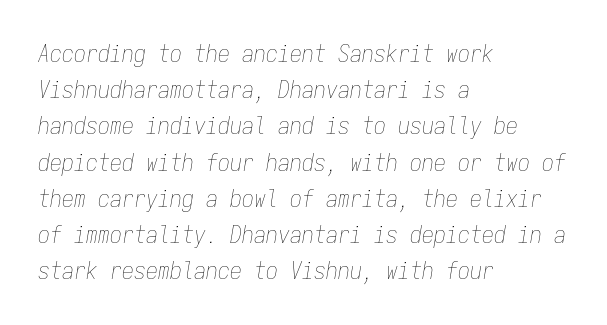
The image shows 24 px text type, italic (leaning right); set left-aligned, normal line spacing (1.51x), normal letter spacing, not underlined.
